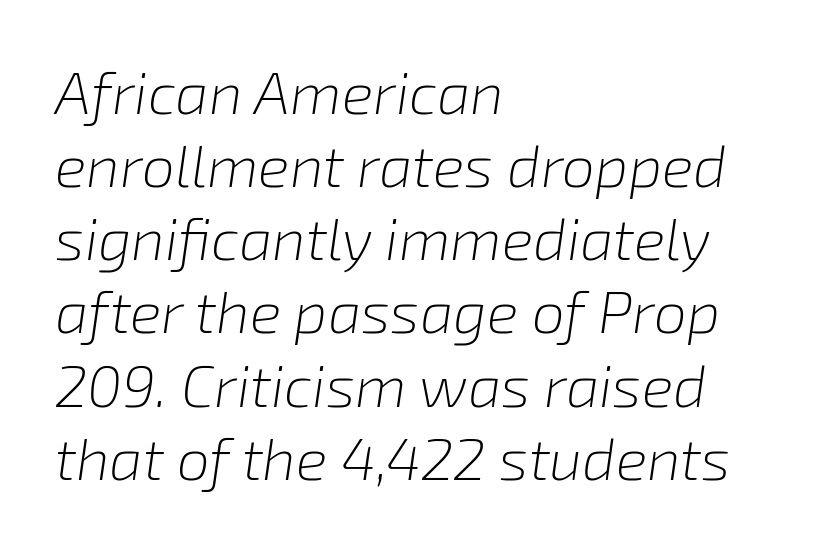
Q: Is the text bold? A: No.
Q: Is the text italic (slanted)? A: Yes, it leans right by about 8 degrees.
Q: Is the text underlined? A: No.
Q: How is the paragraph aligned? A: Left-aligned.
Q: Is the spacing between letters normal or unusually wide? A: Normal.
Q: Width (condensed, normal, or wide)? A: Normal.
Q: Stroke contrast? A: Low.
Q: x-height? A: Medium.
Q: Monospaced? A: No.
